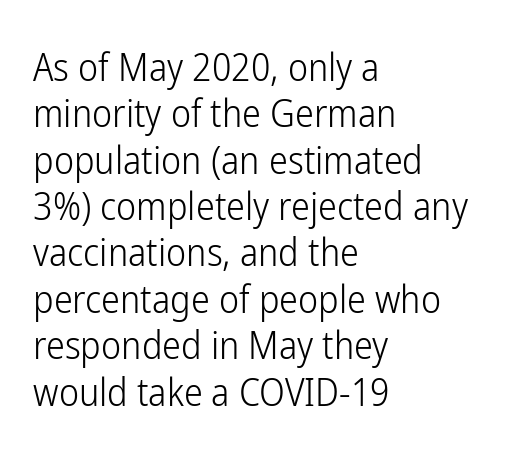
{"serif": "no", "italic": "no", "bold": "no", "weight": "light", "width": "condensed", "stroke_contrast": "low", "x_height": "medium", "monospaced": "no", "underline": "no", "align": "left", "line_spacing_ratio": 1.22, "letter_spacing": "normal", "letter_spacing_em": 0.0, "glyph_px": 38}
